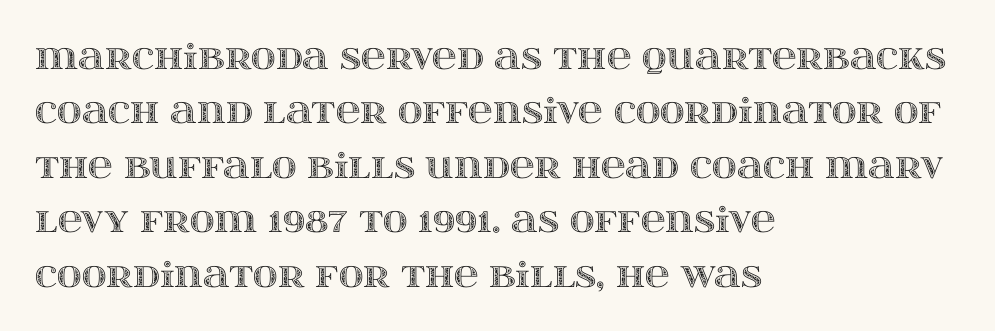
Q: Is the text italic (slanted)? A: No, it is upright.
Q: Is the text underlined? A: No.
Q: How is the paragraph aligned? A: Left-aligned.
Q: Is the spacing between letters normal or unusually wide? A: Normal.
Q: Is the spacing between lines tight, normal or loose? A: Normal.
Q: Width (condensed, normal, or wide)? A: Wide.
Q: x-height? A: Large.
Q: Monospaced? A: No.
